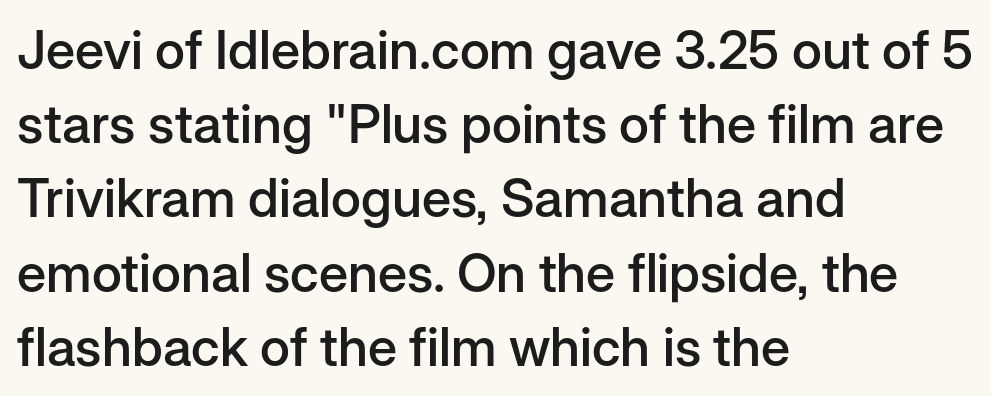
The image shows 53 px semibold sans-serif type, upright; set left-aligned, normal line spacing (1.4x), normal letter spacing, not underlined; low stroke contrast and a medium x-height.
